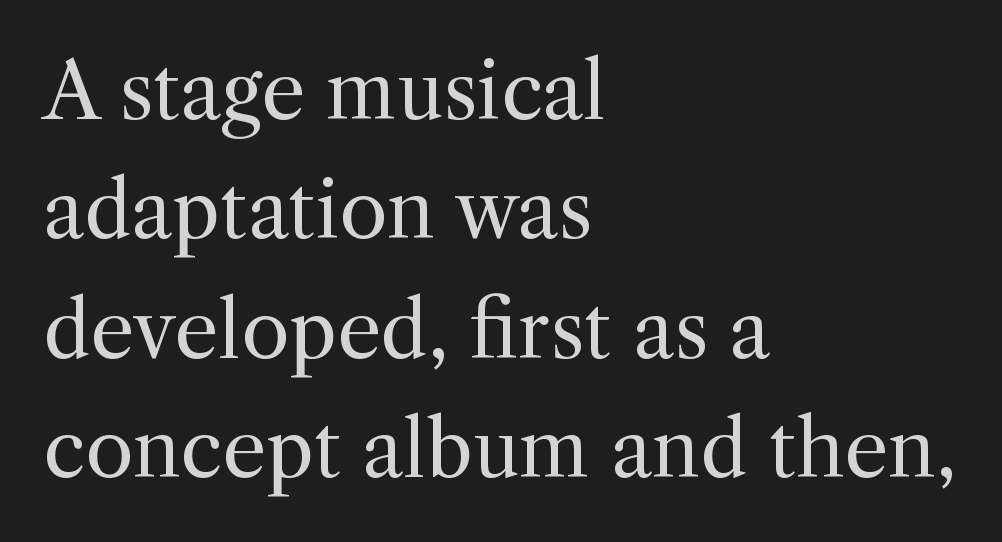
{"serif": "yes", "italic": "no", "bold": "no", "weight": "regular", "width": "normal", "x_height": "medium", "monospaced": "no", "underline": "no", "align": "left", "line_spacing": "normal", "line_spacing_ratio": 1.53, "letter_spacing": "normal", "letter_spacing_em": 0.0, "glyph_px": 78}
